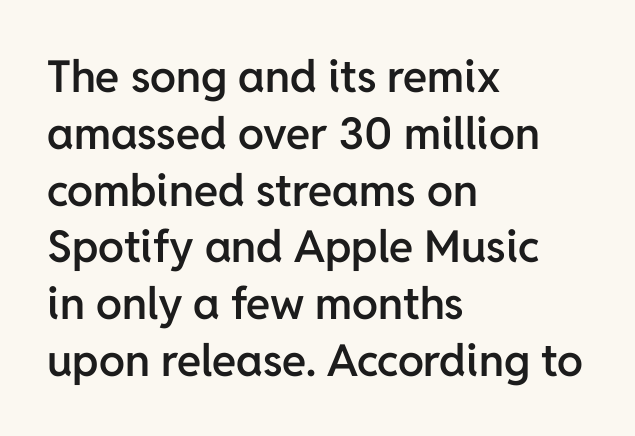
These lines are set flush left with a ragged right edge. Notice how descenders clear the ascenders below comfortably — that's standard leading. Students, this is semibold: more ink than regular, less than bold. Are there feet on the stems? There aren't — it's a sans. A typesetter would call this proportional, since set widths differ per character. Descenders hang freely into open space.
